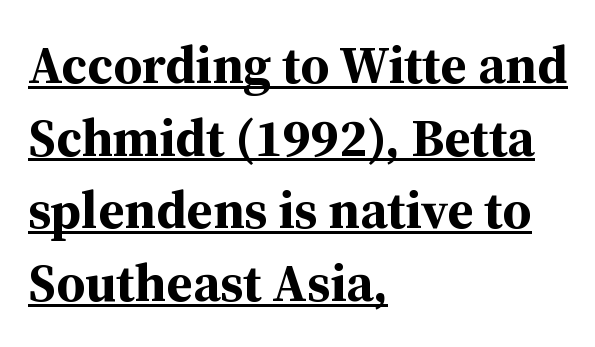
Q: Is the text bold? A: Yes.
Q: Is the text italic (slanted)? A: No, it is upright.
Q: Is the typeface a serif or a sans-serif typeface? A: Serif.
Q: Is the text underlined? A: Yes.
Q: How is the paragraph aligned? A: Left-aligned.
Q: Is the spacing between letters normal or unusually wide? A: Normal.
Q: Is the spacing between lines tight, normal or loose? A: Normal.
Q: Width (condensed, normal, or wide)? A: Normal.
Q: Stroke contrast? A: Medium.
Q: x-height? A: Medium.
Q: Monospaced? A: No.
